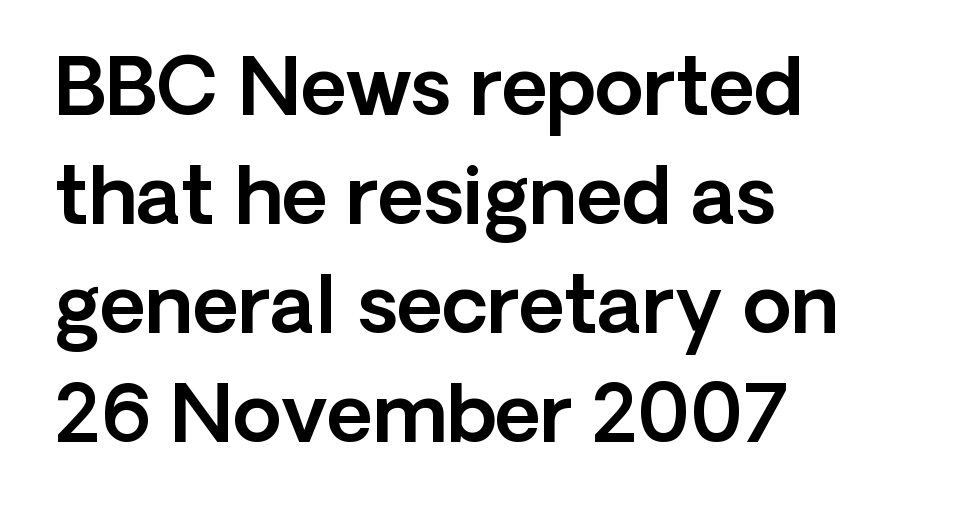
{"serif": "no", "italic": "no", "width": "normal", "x_height": "medium", "monospaced": "no", "underline": "no", "align": "left", "line_spacing": "normal", "line_spacing_ratio": 1.38, "letter_spacing": "normal", "letter_spacing_em": 0.0, "glyph_px": 79}
